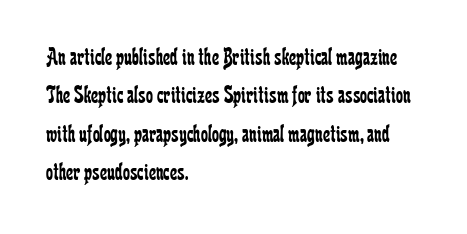
Q: Is the text bold? A: No.
Q: Is the text italic (slanted)? A: No, it is upright.
Q: Is the text underlined? A: No.
Q: How is the paragraph aligned? A: Left-aligned.
Q: Is the spacing between letters normal or unusually wide? A: Normal.
Q: Is the spacing between lines tight, normal or loose? A: Normal.
